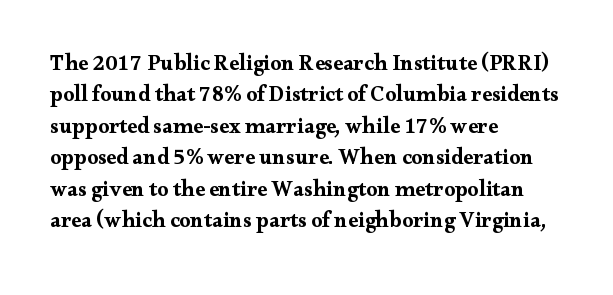
The vertical gap from one line to the next is medium. Bold? Absolutely — the strokes are thick and heavy. Plain, unruled lines of type. The ragged edge is on the right, which tells us the setting is flush left.
